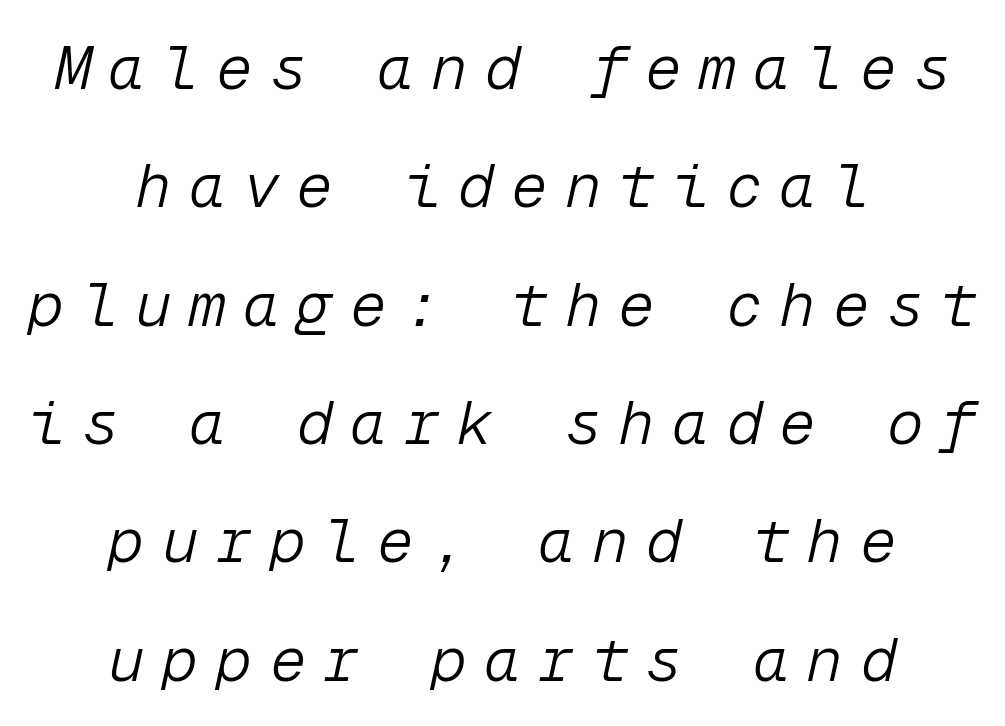
{"italic": "yes", "lean": "right", "slant_degrees": 12, "bold": "no", "weight": "light", "width": "normal", "stroke_contrast": "low", "x_height": "medium", "monospaced": "yes", "underline": "no", "align": "center", "line_spacing": "loose", "line_spacing_ratio": 1.94, "letter_spacing": "wide", "letter_spacing_em": 0.28, "glyph_px": 61}
